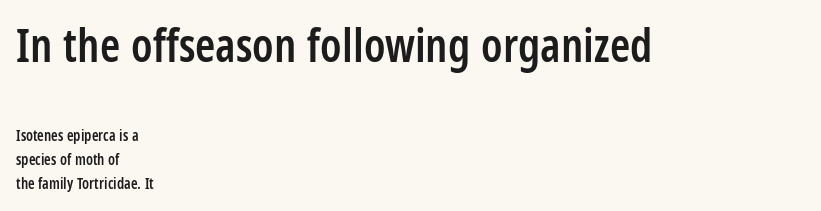
Q: Is the text bold? A: Semi-bold.
Q: Is the text italic (slanted)? A: No, it is upright.
Q: Is the typeface a serif or a sans-serif typeface? A: Sans-serif.
Q: Is the text underlined? A: No.
Q: How is the paragraph aligned? A: Left-aligned.
Q: Is the spacing between letters normal or unusually wide? A: Normal.
Q: Is the spacing between lines tight, normal or loose? A: Normal.
Q: Which block of text is set in a larger size, the first (top) or the second (bottom)? A: The first (top) one.
Q: Width (condensed, normal, or wide)? A: Condensed.
Q: Stroke contrast? A: Low.
Q: x-height? A: Large.
Q: Monospaced? A: No.
